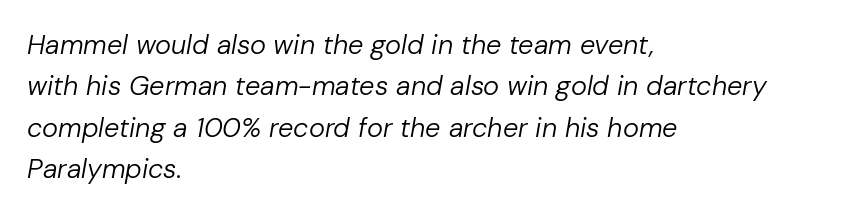
The image shows 27 px text type, italic (leaning right); set left-aligned, normal line spacing (1.53x), normal letter spacing, not underlined.
